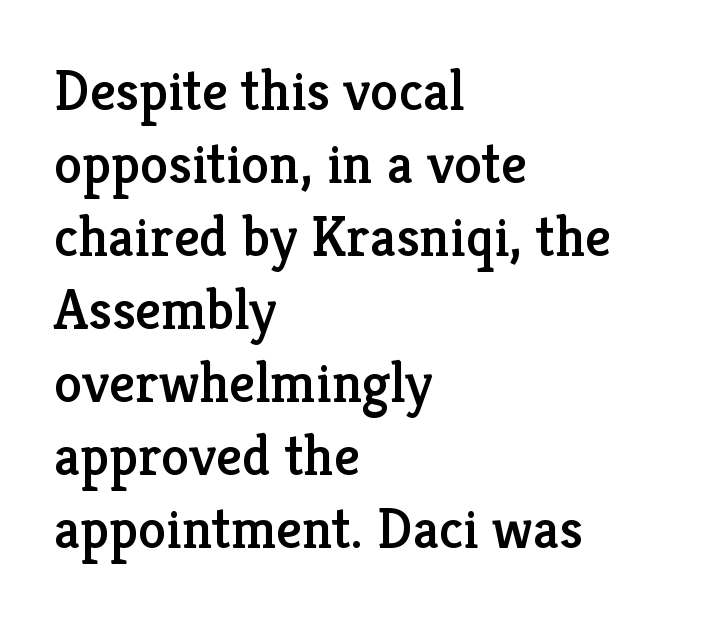
The image shows 57 px serif type, upright; set left-aligned, normal line spacing (1.28x), normal letter spacing, not underlined; low stroke contrast and a medium x-height.
